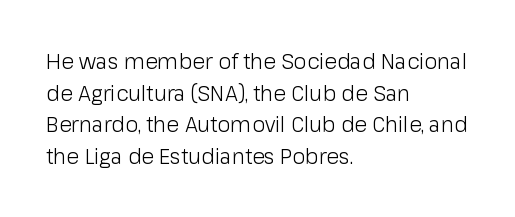
{"italic": "no", "bold": "no", "underline": "no", "align": "left", "line_spacing": "normal", "line_spacing_ratio": 1.51, "letter_spacing": "normal", "letter_spacing_em": 0.0, "glyph_px": 21}
